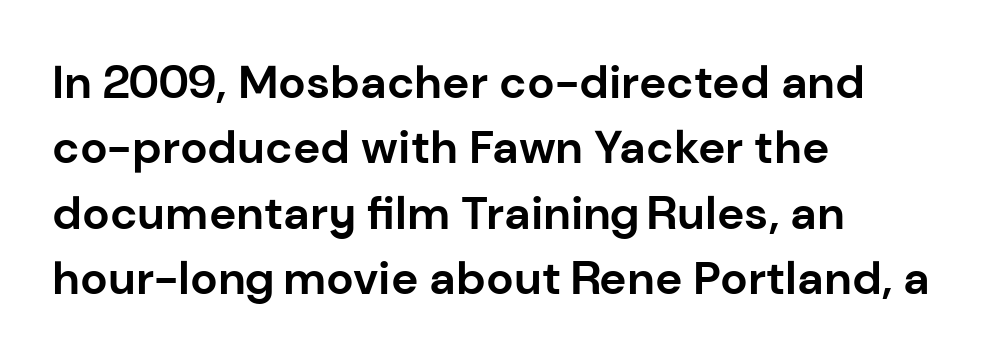
{"serif": "no", "italic": "no", "bold": "yes", "weight": "bold", "width": "normal", "stroke_contrast": "low", "x_height": "medium", "monospaced": "no", "underline": "no", "align": "left", "line_spacing": "normal", "line_spacing_ratio": 1.42, "letter_spacing": "normal", "letter_spacing_em": 0.0, "glyph_px": 46}
